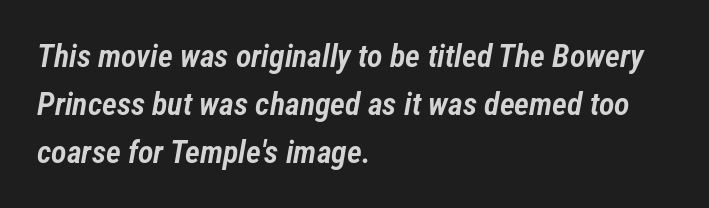
Normally led — the rows are evenly, conventionally spaced. The font's italic variant was chosen for this text. Teacher's note: observe the even left margin — that is flush-left alignment. Nobody drew a line under any word here. The letters sit at their default tracking, neither squeezed nor spread.
